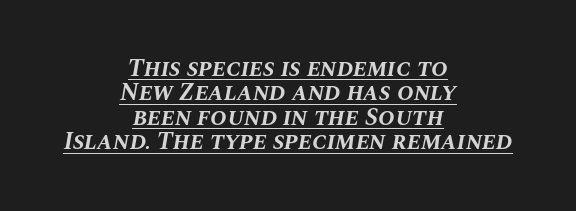
Q: Is the text bold? A: Yes.
Q: Is the text italic (slanted)? A: Yes, it leans right by about 10 degrees.
Q: Is the text underlined? A: Yes.
Q: How is the paragraph aligned? A: Centered.
Q: Is the spacing between letters normal or unusually wide? A: Normal.
Q: Is the spacing between lines tight, normal or loose? A: Tight.
